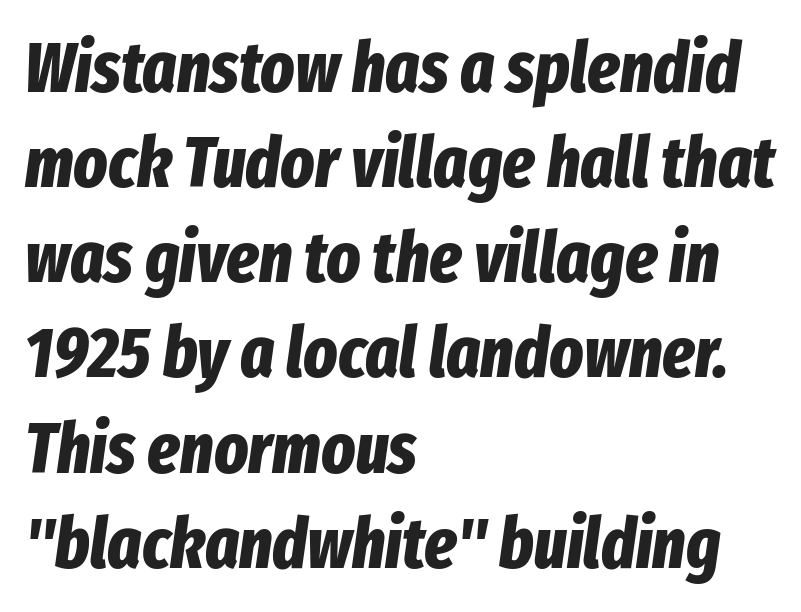
A typesetter would call this proportional, since set widths differ per character. Emphasis by weight is at full strength: bold. The specimen reads as italic at a glance. Left-aligned paragraph, ragged on the right. Each new line begins a customary step beneath the previous one. Anything drawn beneath the words? Only blank space.
